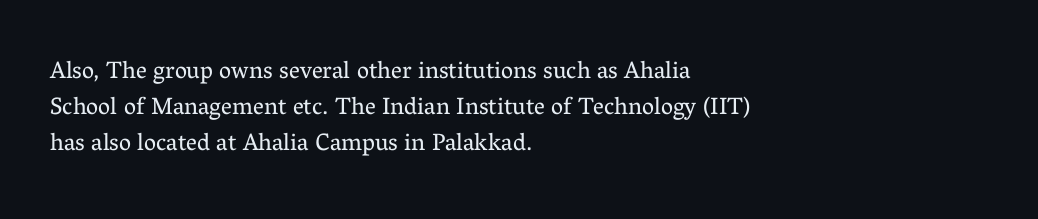
The image shows 24 px text type, upright; set left-aligned, normal line spacing (1.49x), normal letter spacing, not underlined.
